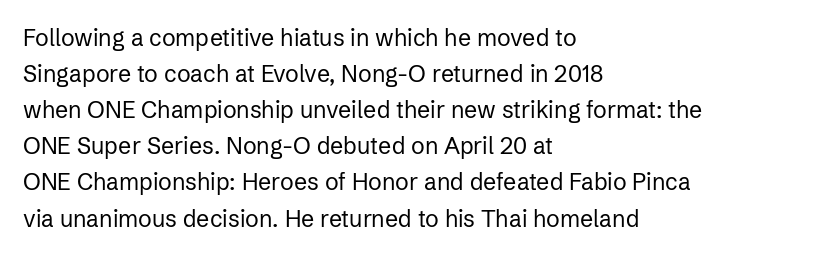
Q: Is the text bold? A: No.
Q: Is the text italic (slanted)? A: No, it is upright.
Q: Is the text underlined? A: No.
Q: How is the paragraph aligned? A: Left-aligned.
Q: Is the spacing between letters normal or unusually wide? A: Normal.
Q: Is the spacing between lines tight, normal or loose? A: Normal.
